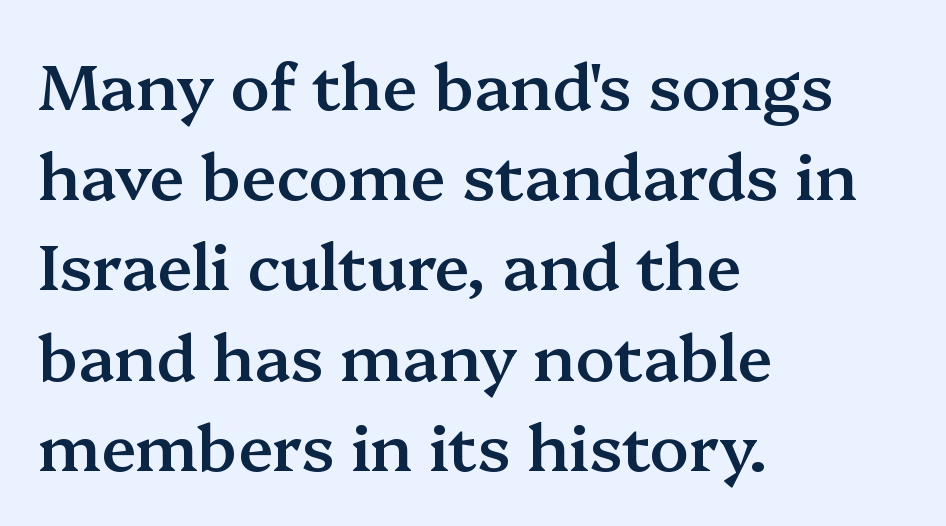
The face used here is proportionally spaced, like ordinary book or web type. Where is the straight margin? On the left. The face used here is rendered with its standard letterfit. Regular leading. Nobody drew a line under any word here.
